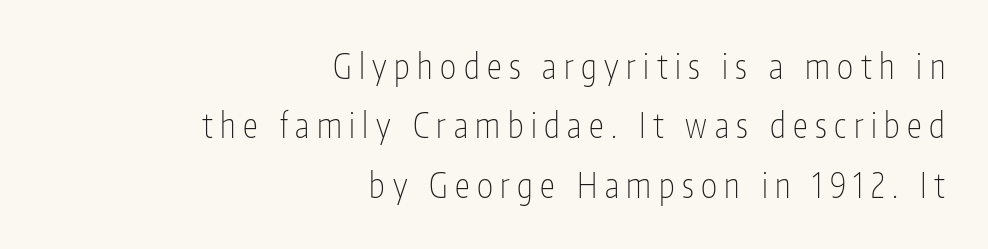
{"serif": "no", "italic": "no", "bold": "no", "weight": "thin", "width": "condensed", "stroke_contrast": "low", "x_height": "medium", "monospaced": "no", "underline": "no", "align": "right", "line_spacing_ratio": 1.75, "letter_spacing": "wide", "letter_spacing_em": 0.22, "glyph_px": 34}
